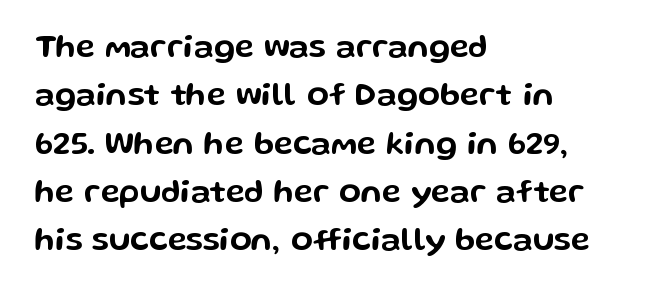
The image shows 32 px wide sans-serif type, upright; set left-aligned, normal line spacing (1.51x), normal letter spacing, not underlined; low stroke contrast and a medium x-height.
